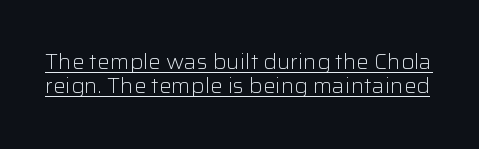
What's the leading like? Squeezed, with rows nearly overlapping. Somebody hit Ctrl+U on this one — the words are underlined. Glyph-to-glyph distance matches everyday printed text. Upright lettering throughout. Unbolded letterforms with no extra heft.
